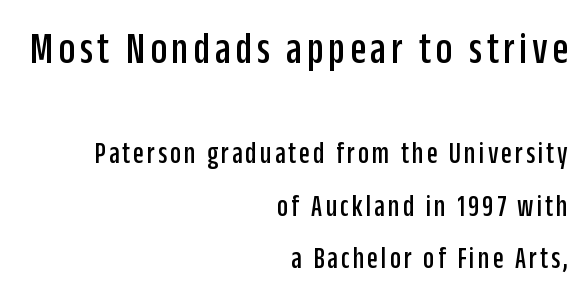
Q: Is the text italic (slanted)? A: No, it is upright.
Q: Is the typeface a serif or a sans-serif typeface? A: Sans-serif.
Q: Is the text underlined? A: No.
Q: How is the paragraph aligned? A: Right-aligned.
Q: Is the spacing between lines tight, normal or loose? A: Normal.
Q: Which block of text is set in a larger size, the first (top) or the second (bottom)? A: The first (top) one.
Q: Width (condensed, normal, or wide)? A: Condensed.
Q: Stroke contrast? A: Low.
Q: x-height? A: Large.
Q: Monospaced? A: No.
